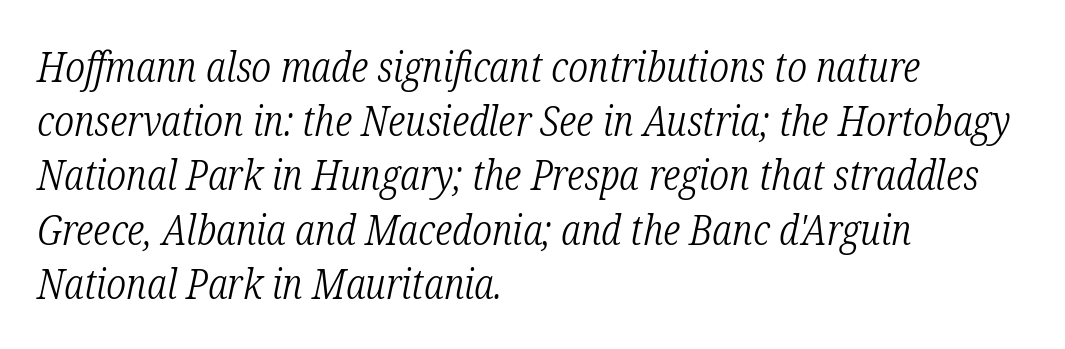
In CSS terms this would be text-align: left. Nothing heavy about these letters — not bold at all. The font's italic variant was chosen for this text. What's the leading like? Ordinary, nothing unusual. This sample has the flowing, uneven cadence of proportional lettering. To sum up the face: it has serifs.
